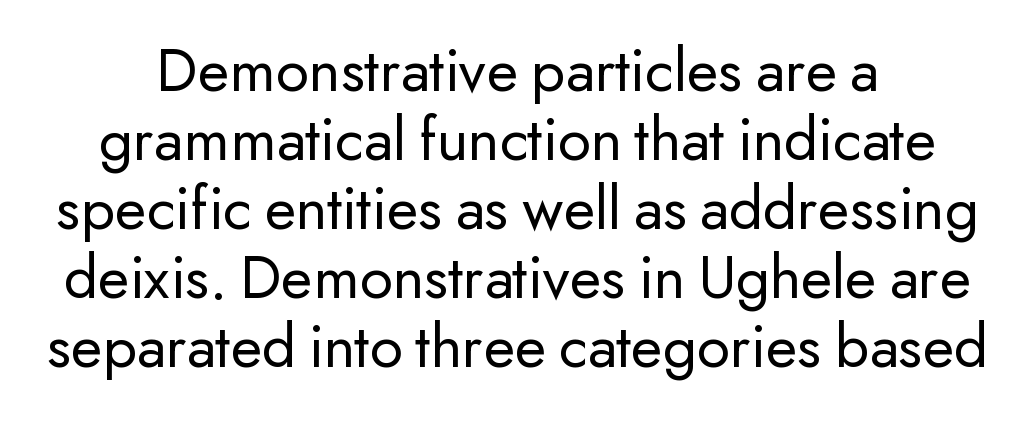
Q: Is the text bold? A: No.
Q: Is the text italic (slanted)? A: No, it is upright.
Q: Is the typeface a serif or a sans-serif typeface? A: Sans-serif.
Q: Is the text underlined? A: No.
Q: How is the paragraph aligned? A: Centered.
Q: Is the spacing between letters normal or unusually wide? A: Normal.
Q: Is the spacing between lines tight, normal or loose? A: Tight.
Q: Width (condensed, normal, or wide)? A: Normal.
Q: Stroke contrast? A: Low.
Q: x-height? A: Small.
Q: Monospaced? A: No.
